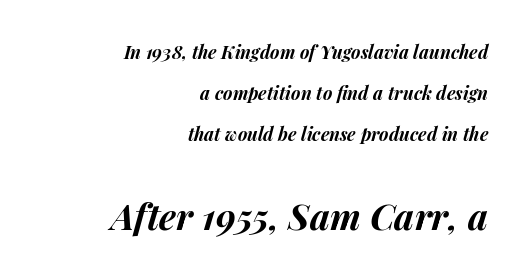
{"italic": "yes", "lean": "right", "slant_degrees": 14, "bold": "yes", "weight": "bold", "width": "normal", "stroke_contrast": "medium", "x_height": "medium", "monospaced": "no", "underline": "no", "align": "right", "line_spacing": "loose", "line_spacing_ratio": 2.29, "letter_spacing": "normal", "letter_spacing_em": 0.0, "larger_block": "second", "size_ratio": 2.0, "glyph_px": 36}
